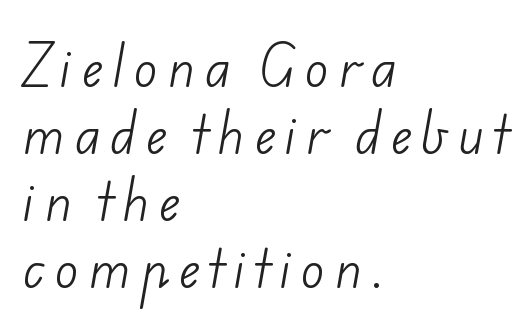
Q: Is the text bold? A: No.
Q: Is the typeface a serif or a sans-serif typeface? A: Sans-serif.
Q: Is the text underlined? A: No.
Q: How is the paragraph aligned? A: Left-aligned.
Q: Is the spacing between letters normal or unusually wide? A: Unusually wide.
Q: Is the spacing between lines tight, normal or loose? A: Normal.
Q: Width (condensed, normal, or wide)? A: Normal.
Q: Stroke contrast? A: Low.
Q: x-height? A: Small.
Q: Monospaced? A: No.
